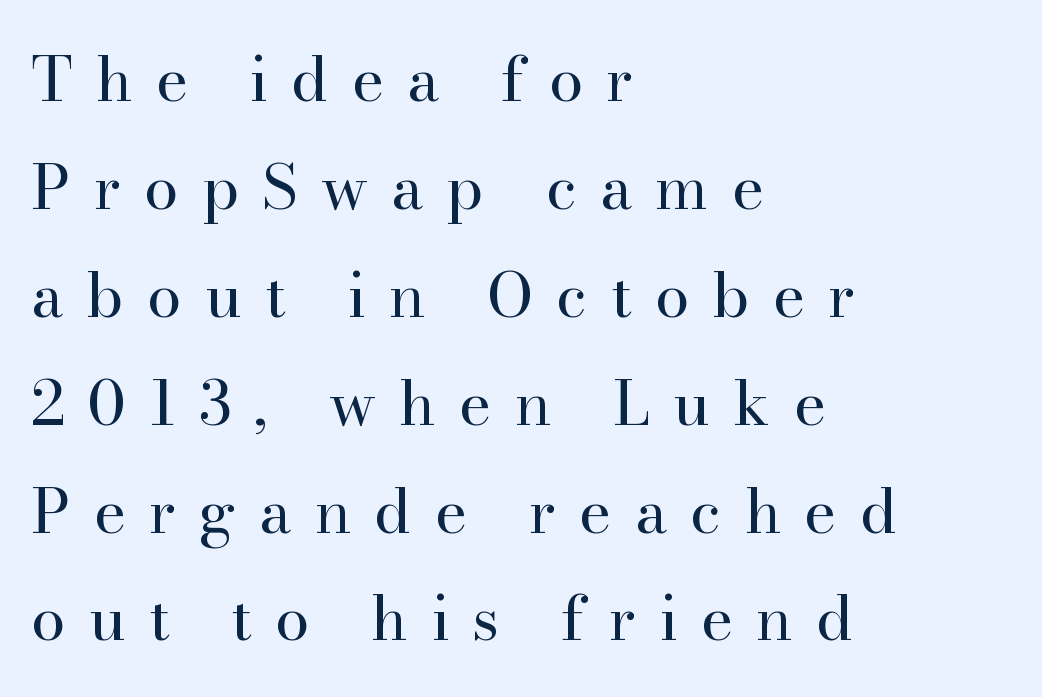
The paragraph has a hard left edge and a soft right edge. The area under the type is left untouched. The rendering inserts visible extra space after every character. Regarding serifs, this sample has them.
